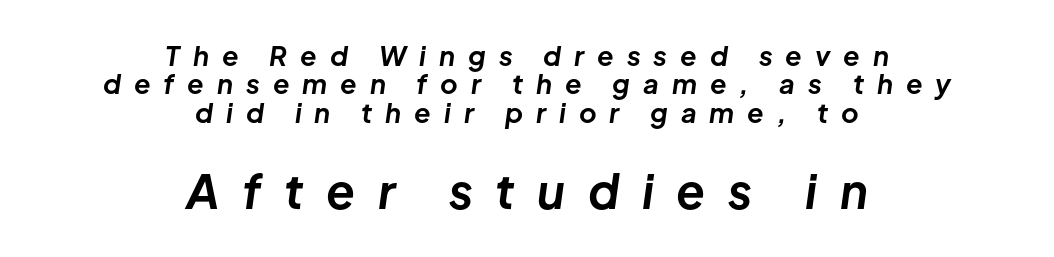
Line starts and ends both wander, symmetrically. Vertical spacing — tight. Italic: yes, the glyphs are oblique. Each word looks stretched out because of the extra space between its letters. Descenders hang freely into open space. Proportional: the letters do not fall into vertical columns.
